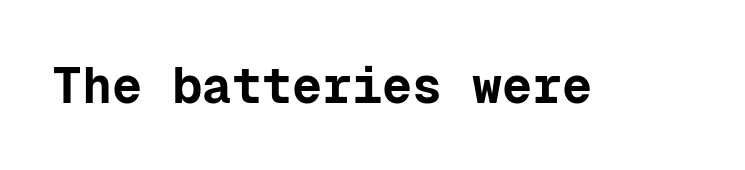
The image shows 50 px bold sans-serif type, upright, monospaced; set normal letter spacing, not underlined; low stroke contrast and a medium x-height.
